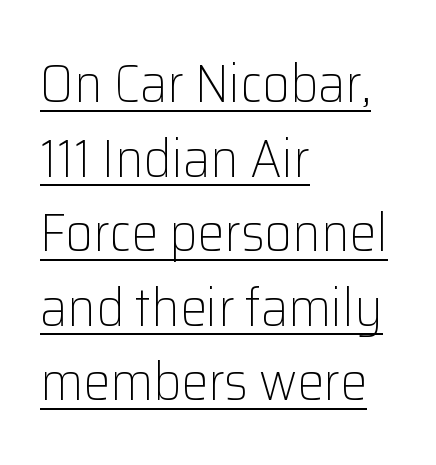
Q: Is the text bold? A: No.
Q: Is the text italic (slanted)? A: No, it is upright.
Q: Is the typeface a serif or a sans-serif typeface? A: Sans-serif.
Q: Is the text underlined? A: Yes.
Q: How is the paragraph aligned? A: Left-aligned.
Q: Is the spacing between letters normal or unusually wide? A: Normal.
Q: Is the spacing between lines tight, normal or loose? A: Normal.
Q: Width (condensed, normal, or wide)? A: Normal.
Q: Stroke contrast? A: Low.
Q: x-height? A: Medium.
Q: Monospaced? A: No.
